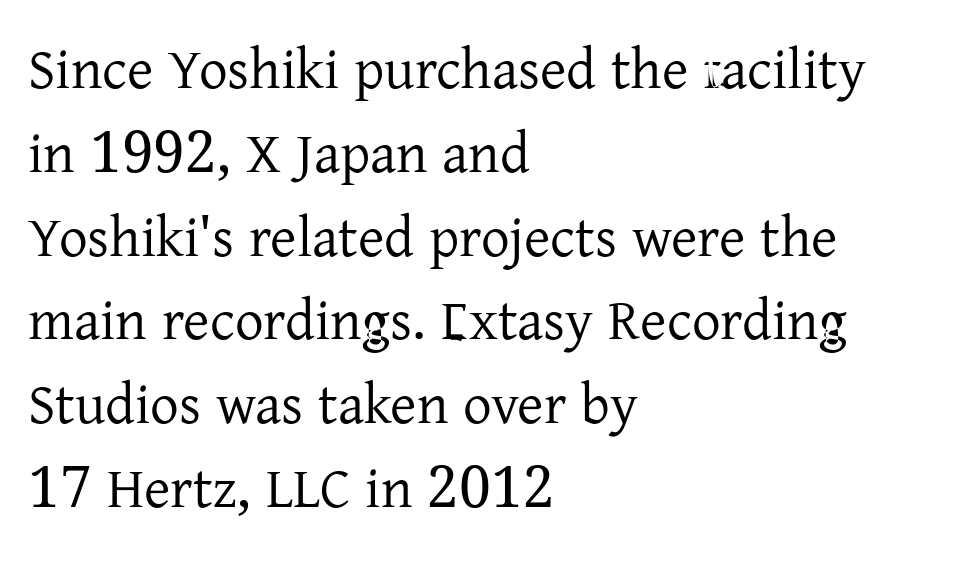
The image shows 57 px regular-weight serif type, upright; set left-aligned, normal line spacing (1.47x), normal letter spacing, not underlined; low stroke contrast and a medium x-height.
